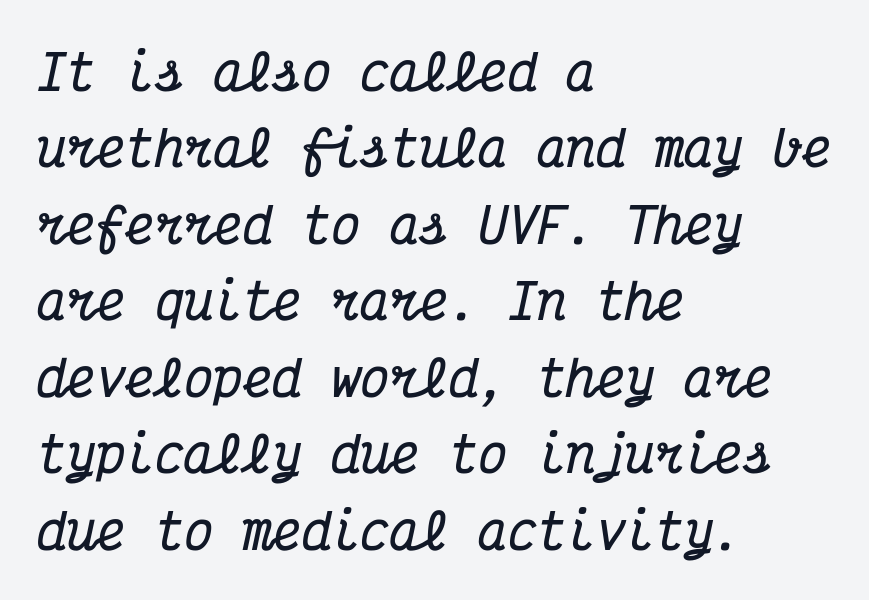
The image shows 49 px bold, condensed serif type, italic (leaning right), monospaced; set left-aligned, normal line spacing (1.56x), normal letter spacing, not underlined; medium stroke contrast and a medium x-height.
